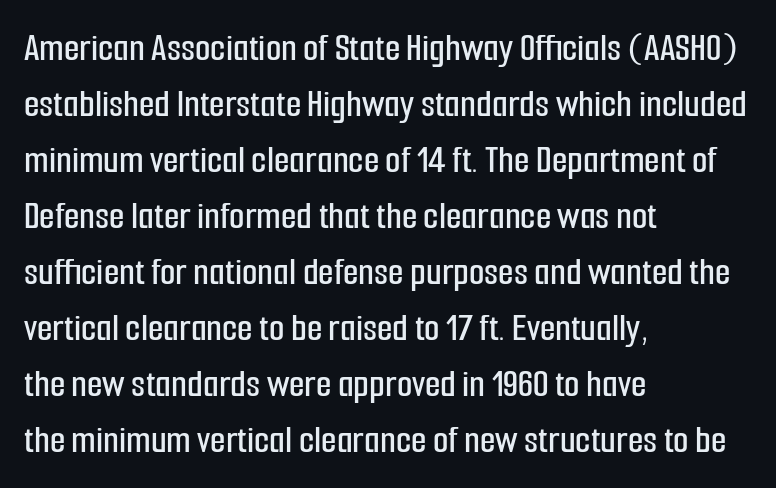
{"serif": "no", "italic": "no", "width": "condensed", "stroke_contrast": "low", "x_height": "medium", "monospaced": "no", "underline": "no", "align": "left", "line_spacing": "normal", "line_spacing_ratio": 1.4, "letter_spacing": "normal", "letter_spacing_em": 0.0, "glyph_px": 40}
